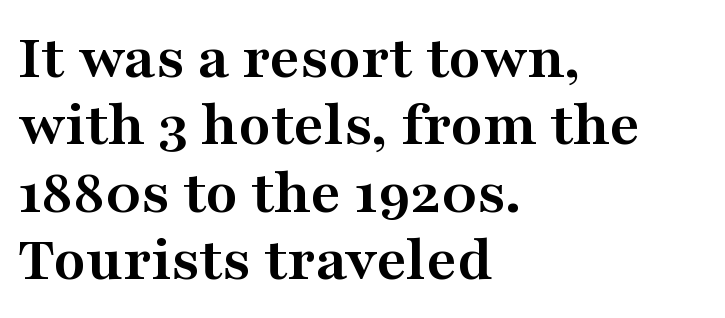
Q: Is the text bold? A: Yes.
Q: Is the text italic (slanted)? A: No, it is upright.
Q: Is the typeface a serif or a sans-serif typeface? A: Serif.
Q: Is the text underlined? A: No.
Q: How is the paragraph aligned? A: Left-aligned.
Q: Is the spacing between letters normal or unusually wide? A: Normal.
Q: Is the spacing between lines tight, normal or loose? A: Tight.
Q: Width (condensed, normal, or wide)? A: Wide.
Q: Stroke contrast? A: Medium.
Q: x-height? A: Medium.
Q: Monospaced? A: No.
